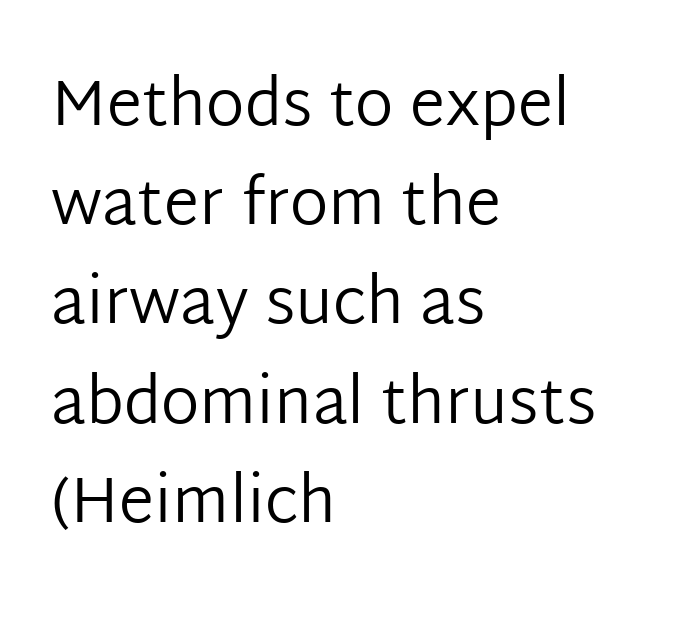
Note the varied advance widths — an 'i' is clearly narrower than an 'm'. Stroke thickness stays within the range of a standard reading face or lighter. Style check: upright. The setting favours the left margin, as ordinary paragraphs usually do.
